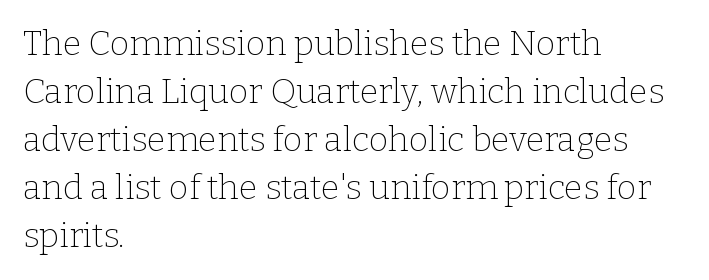
The passage shown is not underscored anywhere. Normally led — the rows are evenly, conventionally spaced. The typeface chosen for these lines features serifs. The tracking reads as untouched default to a designer's eye. Stroke thickness stays within the range of a standard reading face or lighter.
